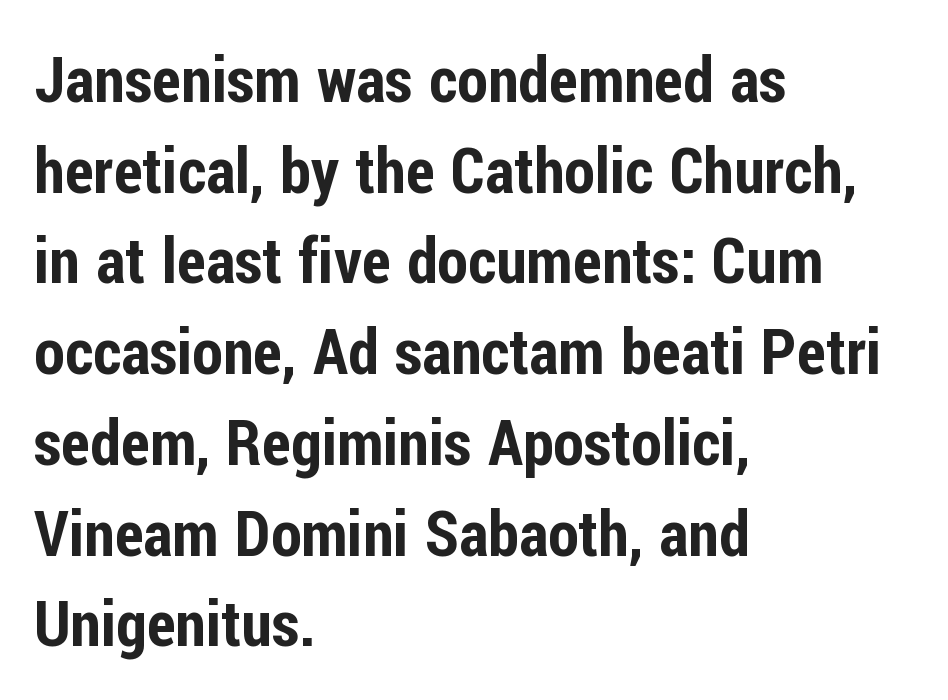
{"serif": "no", "italic": "no", "width": "condensed", "stroke_contrast": "low", "x_height": "medium", "monospaced": "no", "underline": "no", "align": "left", "line_spacing": "normal", "line_spacing_ratio": 1.44, "letter_spacing": "normal", "letter_spacing_em": 0.0, "glyph_px": 63}
